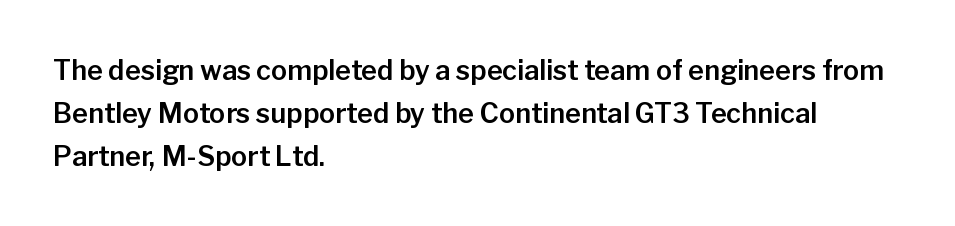
{"italic": "no", "underline": "no", "align": "left", "line_spacing": "normal", "line_spacing_ratio": 1.59, "letter_spacing": "normal", "letter_spacing_em": 0.0, "glyph_px": 27}
